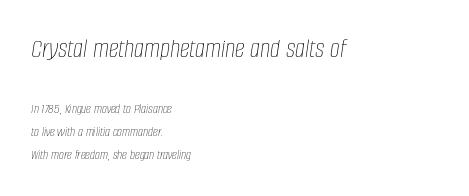
Honestly, the letter spacing is just normal — you wouldn't notice it. Alignment: flush left. Looking at the ascenders, they clearly lean. Honestly, there is no underline to notice here at all.
